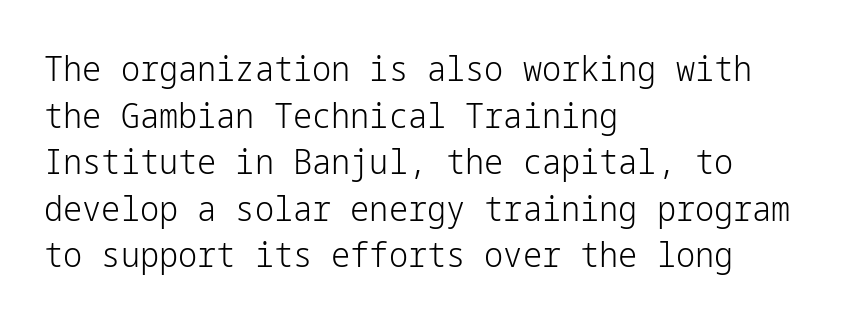
Nope, not italic — everything's standing straight. Glyph-to-glyph distance matches everyday printed text. The font sits on the lighter half of the weight spectrum, regular included. Has an underline been added? It has not. Stroke terminals: plain, sans-serif. Typeset ragged right — the left edge is the straight one.
